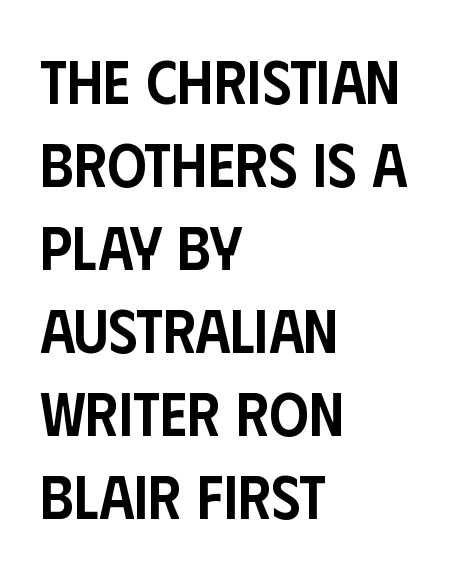
The image shows 62 px semibold, condensed sans-serif type, upright; set left-aligned, normal line spacing (1.34x), normal letter spacing, not underlined; low stroke contrast and a large x-height.
